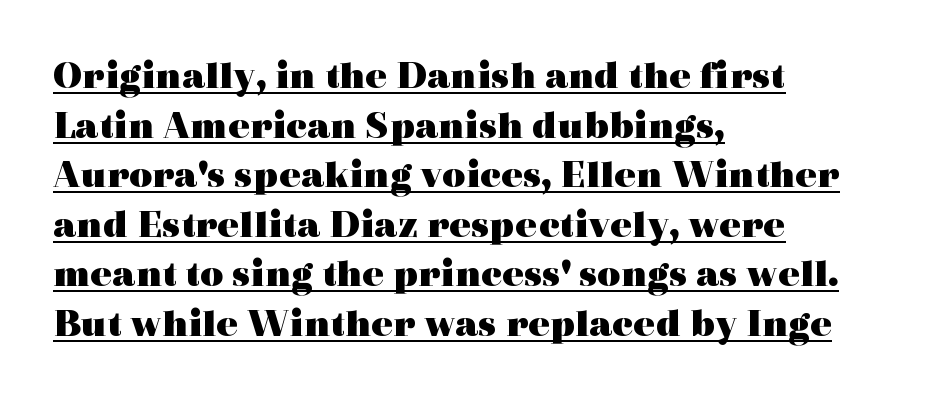
{"serif": "yes", "italic": "no", "bold": "yes", "weight": "heavy", "width": "wide", "x_height": "medium", "monospaced": "no", "underline": "yes", "align": "left", "line_spacing_ratio": 1.24, "letter_spacing": "normal", "letter_spacing_em": 0.0, "glyph_px": 40}
